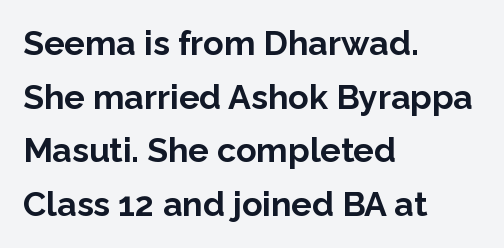
The image shows 34 px bold sans-serif type, upright; set left-aligned, normal line spacing (1.58x), normal letter spacing, not underlined; low stroke contrast and a medium x-height.
